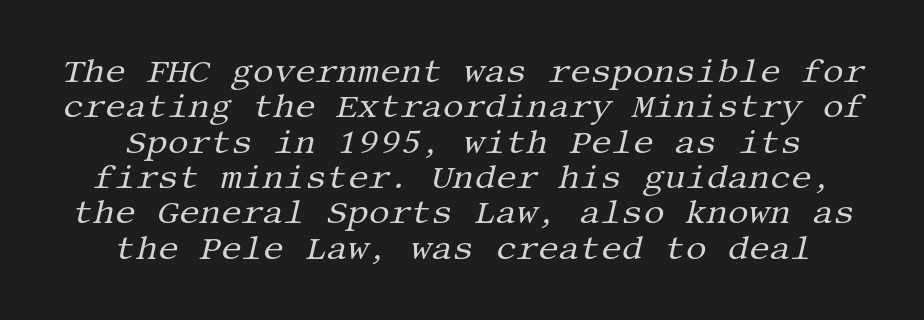
The image shows 33 px regular-weight serif type, italic (leaning right); set tight line spacing (1.07x), normal letter spacing, not underlined; medium stroke contrast and a large x-height.
